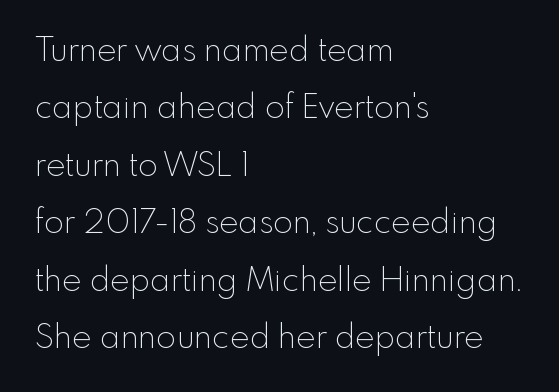
Q: Is the text bold? A: No.
Q: Is the text italic (slanted)? A: No, it is upright.
Q: Is the typeface a serif or a sans-serif typeface? A: Sans-serif.
Q: Is the text underlined? A: No.
Q: How is the paragraph aligned? A: Left-aligned.
Q: Is the spacing between letters normal or unusually wide? A: Normal.
Q: Width (condensed, normal, or wide)? A: Normal.
Q: x-height? A: Small.
Q: Monospaced? A: No.
